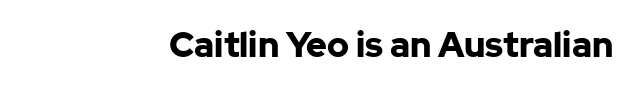
{"serif": "no", "italic": "no", "bold": "yes", "weight": "bold", "width": "normal", "stroke_contrast": "low", "x_height": "medium", "monospaced": "no", "underline": "no", "align": "right", "letter_spacing": "normal", "letter_spacing_em": 0.0, "glyph_px": 35}
